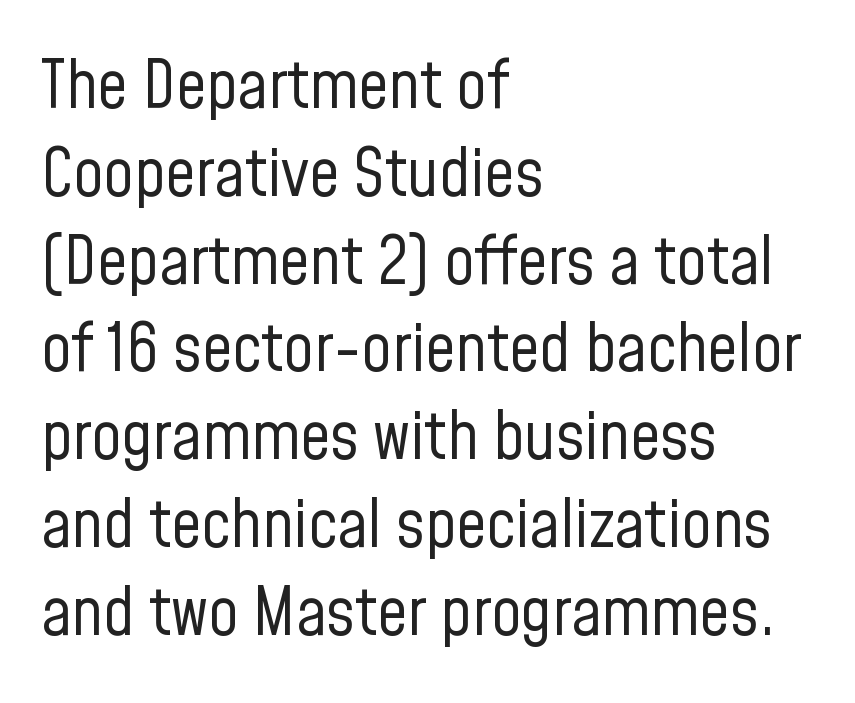
Is this a sans? Yes — the strokes have no serifs. Interline gaps are of average width in this sample. In terms of letterspacing, this is plain default setting. Plain, unruled lines of type. Here the designer chose a conventional face with non-uniform glyph widths.
